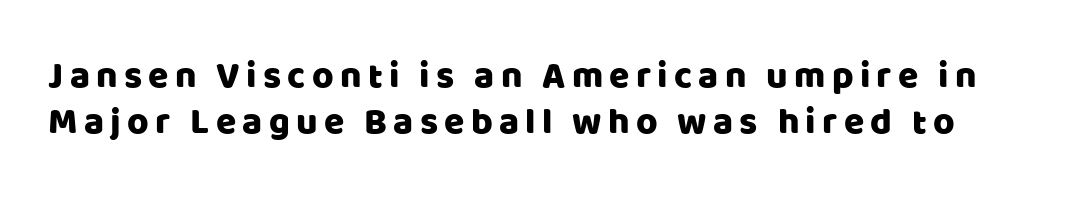
Q: Is the text italic (slanted)? A: No, it is upright.
Q: Is the typeface a serif or a sans-serif typeface? A: Sans-serif.
Q: Is the text underlined? A: No.
Q: Is the spacing between lines tight, normal or loose? A: Normal.
Q: Width (condensed, normal, or wide)? A: Normal.
Q: Stroke contrast? A: Low.
Q: x-height? A: Large.
Q: Monospaced? A: No.
